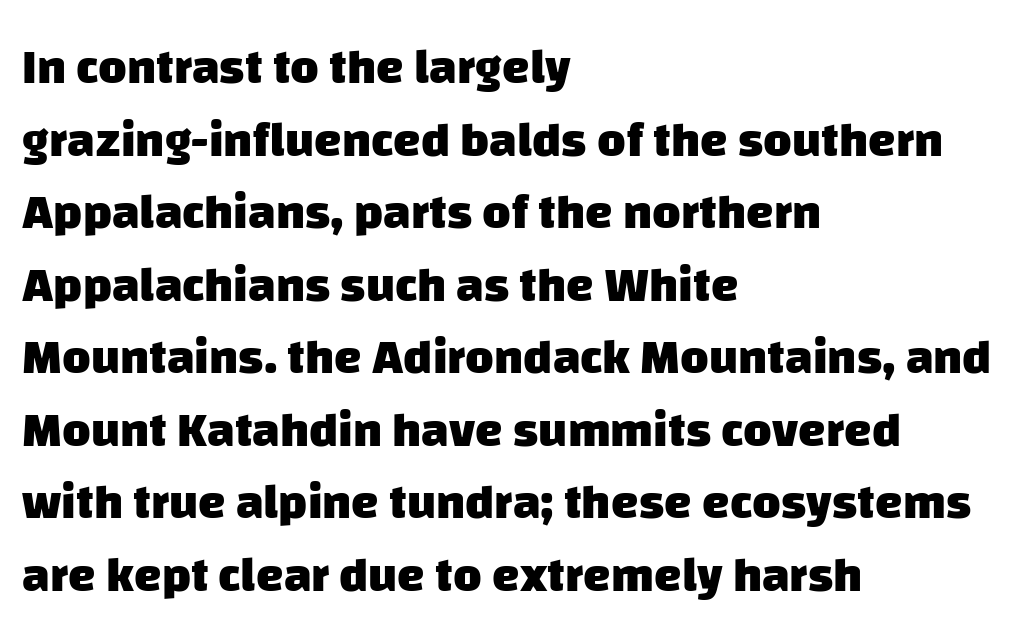
{"serif": "no", "bold": "yes", "weight": "heavy", "width": "normal", "stroke_contrast": "low", "x_height": "large", "monospaced": "no", "underline": "no", "align": "left", "line_spacing": "normal", "line_spacing_ratio": 1.48, "letter_spacing": "normal", "letter_spacing_em": 0.0, "glyph_px": 49}
